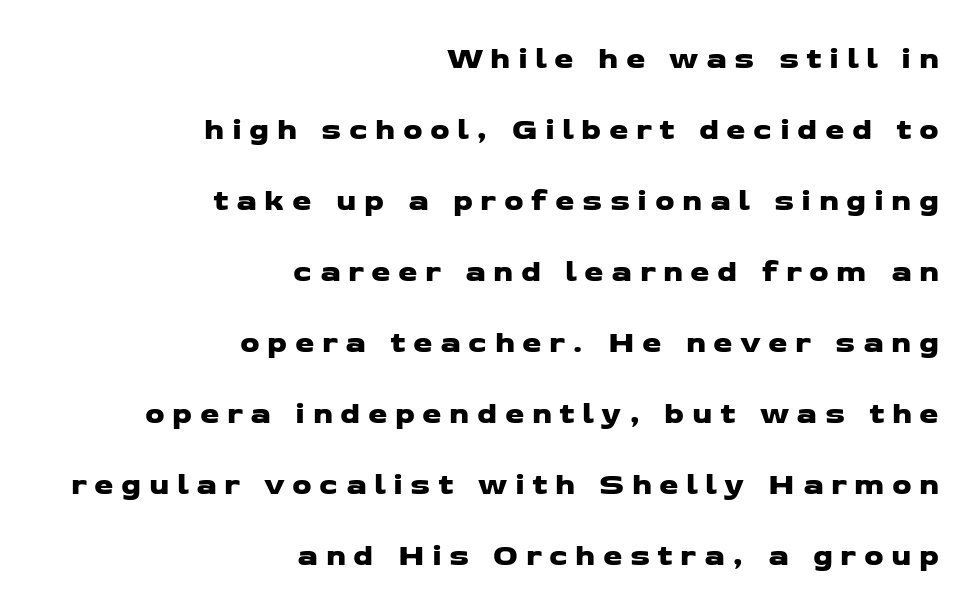
Q: Is the typeface a serif or a sans-serif typeface? A: Sans-serif.
Q: Is the text underlined? A: No.
Q: How is the paragraph aligned? A: Right-aligned.
Q: Is the spacing between letters normal or unusually wide? A: Unusually wide.
Q: Is the spacing between lines tight, normal or loose? A: Loose.
Q: Width (condensed, normal, or wide)? A: Wide.
Q: Stroke contrast? A: Low.
Q: x-height? A: Medium.
Q: Monospaced? A: No.
